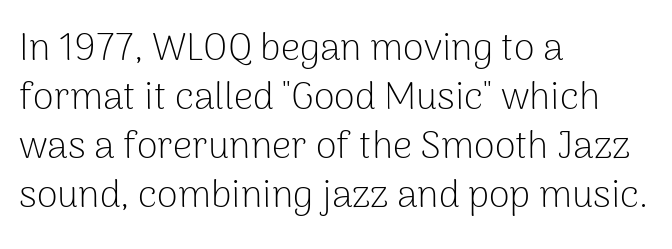
Q: Is the text bold? A: No.
Q: Is the text italic (slanted)? A: No, it is upright.
Q: Is the typeface a serif or a sans-serif typeface? A: Sans-serif.
Q: Is the text underlined? A: No.
Q: How is the paragraph aligned? A: Left-aligned.
Q: Is the spacing between letters normal or unusually wide? A: Normal.
Q: Is the spacing between lines tight, normal or loose? A: Normal.
Q: Width (condensed, normal, or wide)? A: Normal.
Q: Stroke contrast? A: Low.
Q: x-height? A: Medium.
Q: Monospaced? A: No.
